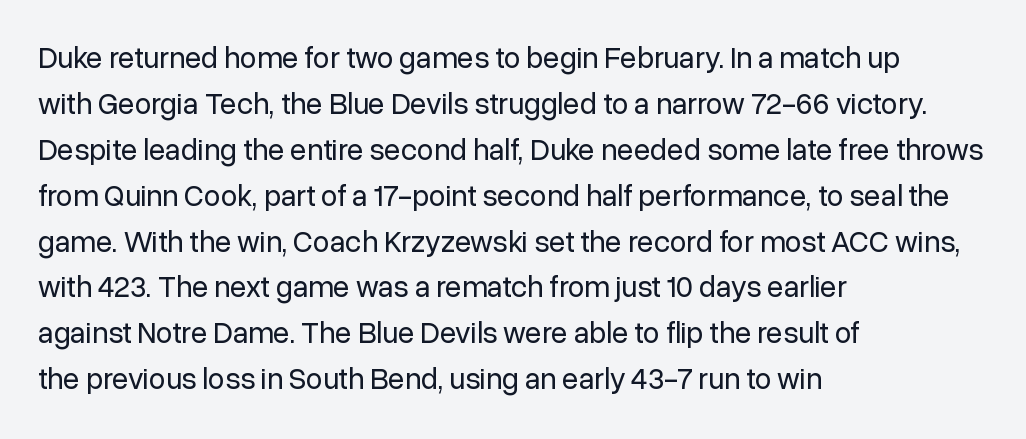
Q: Is the text bold? A: No.
Q: Is the text italic (slanted)? A: No, it is upright.
Q: Is the typeface a serif or a sans-serif typeface? A: Sans-serif.
Q: Is the text underlined? A: No.
Q: How is the paragraph aligned? A: Left-aligned.
Q: Is the spacing between letters normal or unusually wide? A: Normal.
Q: Is the spacing between lines tight, normal or loose? A: Normal.
Q: Width (condensed, normal, or wide)? A: Normal.
Q: Stroke contrast? A: Low.
Q: x-height? A: Medium.
Q: Monospaced? A: No.
